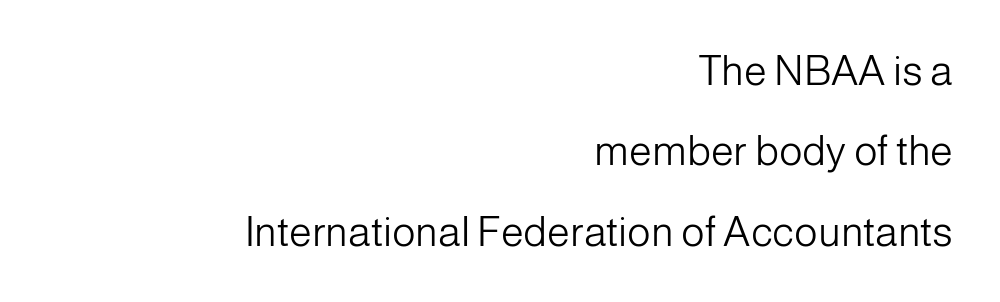
{"serif": "no", "italic": "no", "bold": "no", "weight": "light", "width": "normal", "stroke_contrast": "low", "x_height": "medium", "monospaced": "no", "underline": "no", "align": "right", "line_spacing": "loose", "line_spacing_ratio": 1.96, "letter_spacing": "normal", "letter_spacing_em": 0.0, "glyph_px": 41}
